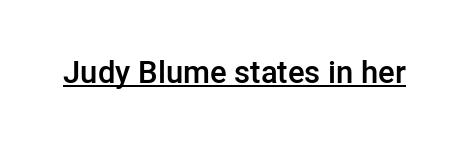
{"serif": "no", "italic": "no", "bold": "semi", "weight": "semibold", "width": "normal", "stroke_contrast": "low", "x_height": "medium", "monospaced": "no", "underline": "yes", "letter_spacing": "normal", "letter_spacing_em": 0.0, "glyph_px": 31}
